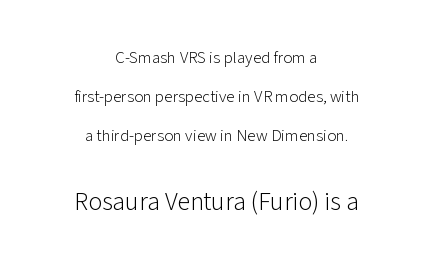
{"italic": "no", "bold": "no", "underline": "no", "align": "center", "line_spacing": "loose", "line_spacing_ratio": 2.3, "letter_spacing": "normal", "letter_spacing_em": 0.0, "larger_block": "second", "size_ratio": 1.53, "glyph_px": 26}
